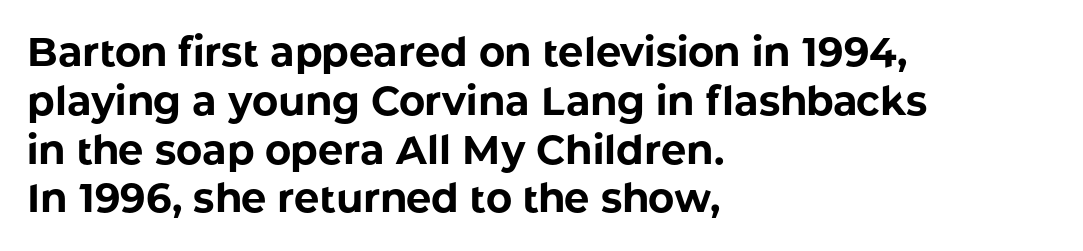
I'd call this a sans setting — the letters go barefoot. No italicization has been applied; the sample stays upright. A typesetter would call this proportional, since set widths differ per character. These lines stack with their left ends in a neat column. On the weight axis this lands at bold, roughly 700. Bare-footed words on every line.
